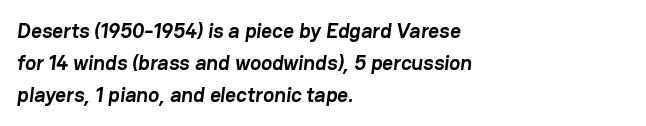
Every row of glyphs begins at an identical x-position on the left. Tracking here is standard; glyphs follow each other at the usual distance. Only glyphs here, with clear space below each row. Summary of vertical rhythm: regular, with standard interline spacing.
